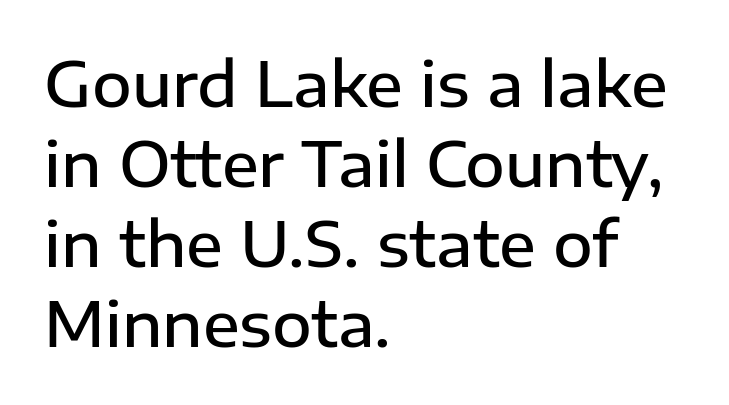
The image shows 61 px semibold sans-serif type, upright; set left-aligned, normal line spacing (1.31x), normal letter spacing, not underlined; low stroke contrast and a medium x-height.
